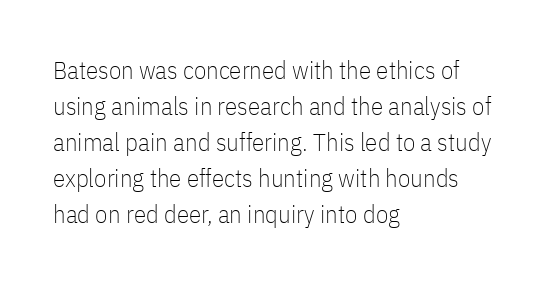
Q: Is the text bold? A: No.
Q: Is the text italic (slanted)? A: No, it is upright.
Q: Is the text underlined? A: No.
Q: How is the paragraph aligned? A: Left-aligned.
Q: Is the spacing between letters normal or unusually wide? A: Normal.
Q: Is the spacing between lines tight, normal or loose? A: Normal.
